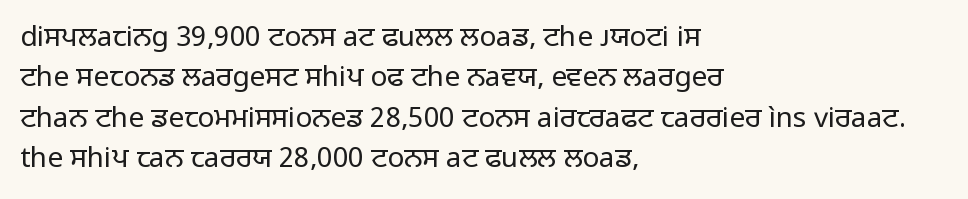
{"serif": "no", "italic": "no", "bold": "no", "weight": "regular", "width": "normal", "stroke_contrast": "low", "x_height": "medium", "monospaced": "no", "underline": "no", "align": "left", "line_spacing": "normal", "line_spacing_ratio": 1.44, "letter_spacing": "normal", "letter_spacing_em": 0.0, "glyph_px": 28}
